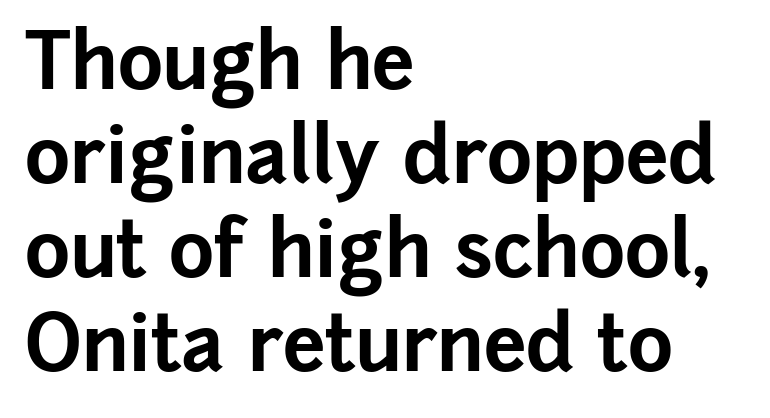
{"serif": "no", "italic": "no", "bold": "yes", "weight": "bold", "width": "normal", "stroke_contrast": "low", "x_height": "medium", "monospaced": "no", "underline": "no", "align": "left", "line_spacing_ratio": 1.22, "letter_spacing": "normal", "letter_spacing_em": 0.0, "glyph_px": 77}
